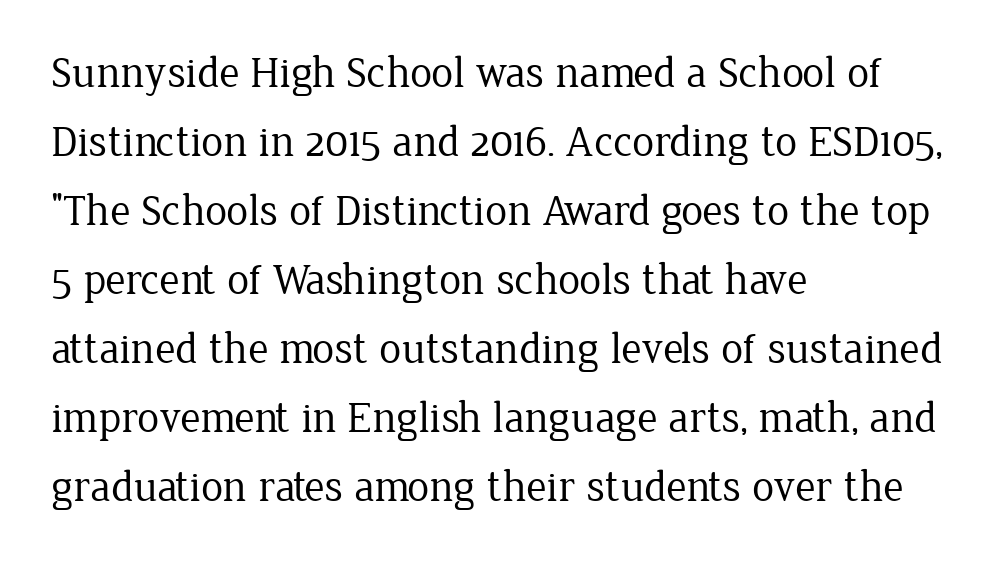
{"serif": "yes", "italic": "no", "bold": "no", "weight": "regular", "width": "normal", "stroke_contrast": "low", "x_height": "medium", "monospaced": "no", "underline": "no", "align": "left", "line_spacing": "normal", "line_spacing_ratio": 1.57, "letter_spacing": "normal", "letter_spacing_em": 0.0, "glyph_px": 44}
